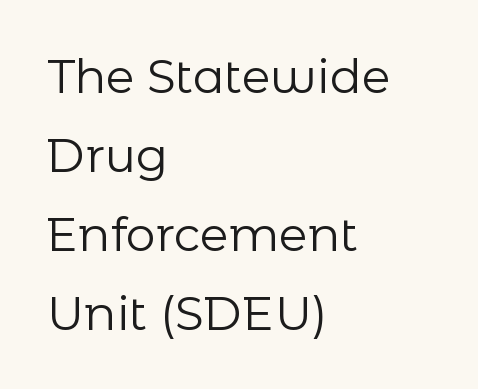
Q: Is the text bold? A: No.
Q: Is the text italic (slanted)? A: No, it is upright.
Q: Is the typeface a serif or a sans-serif typeface? A: Sans-serif.
Q: Is the text underlined? A: No.
Q: How is the paragraph aligned? A: Left-aligned.
Q: Is the spacing between letters normal or unusually wide? A: Normal.
Q: Is the spacing between lines tight, normal or loose? A: Normal.
Q: Width (condensed, normal, or wide)? A: Normal.
Q: Stroke contrast? A: Low.
Q: x-height? A: Medium.
Q: Monospaced? A: No.
